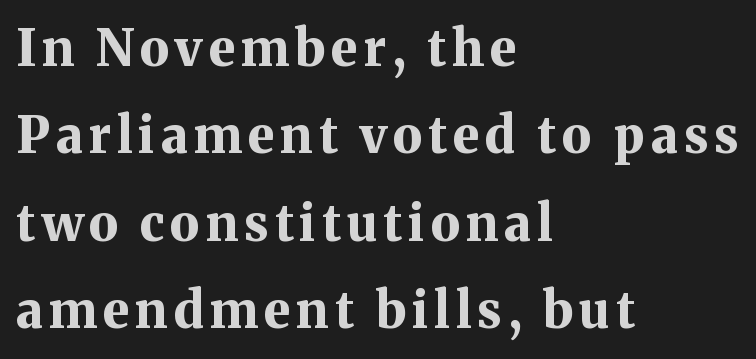
Every row of glyphs begins at an identical x-position on the left. Regarding serifs, this sample has them. This sample has the flowing, uneven cadence of proportional lettering. Caption: bold face, heavy strokes. Is there any slant? The stems are plumb.
